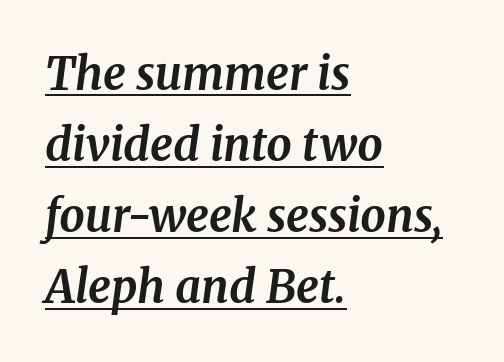
{"serif": "yes", "italic": "yes", "lean": "right", "slant_degrees": 8, "bold": "yes", "weight": "bold", "width": "normal", "stroke_contrast": "medium", "x_height": "medium", "monospaced": "no", "underline": "yes", "align": "left", "line_spacing": "normal", "line_spacing_ratio": 1.58, "letter_spacing": "normal", "letter_spacing_em": 0.0, "glyph_px": 45}
